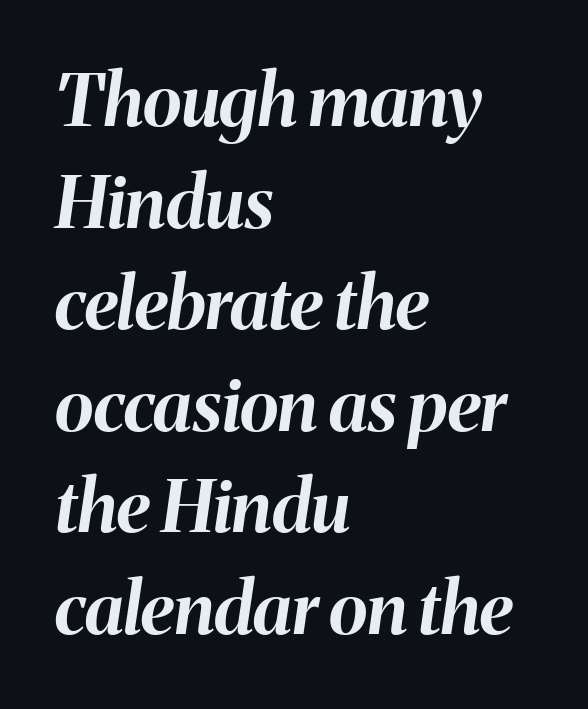
Anything drawn beneath the words? Only blank space. There's an unmistakable incline to the writing here. If you drew a ruler down the left edge, every line would touch it. Proportional: the letters do not fall into vertical columns.
